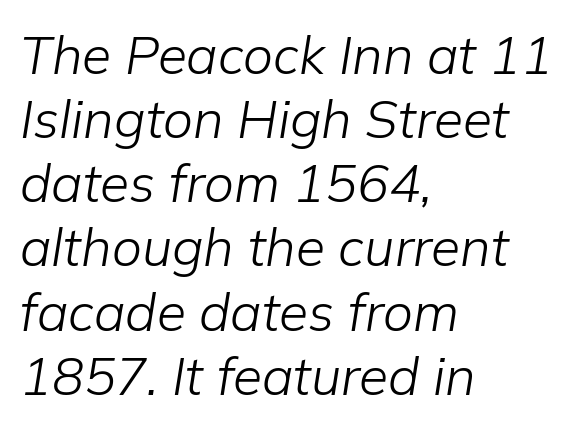
Q: Is the text bold? A: No.
Q: Is the text italic (slanted)? A: Yes, it leans right by about 9 degrees.
Q: Is the text underlined? A: No.
Q: How is the paragraph aligned? A: Left-aligned.
Q: Is the spacing between letters normal or unusually wide? A: Normal.
Q: Width (condensed, normal, or wide)? A: Normal.
Q: Stroke contrast? A: Low.
Q: x-height? A: Medium.
Q: Monospaced? A: No.
